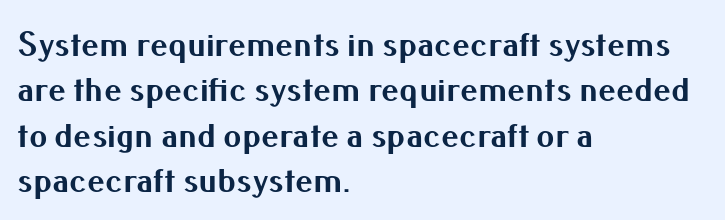
{"serif": "no", "italic": "no", "bold": "yes", "weight": "bold", "width": "normal", "stroke_contrast": "medium", "x_height": "small", "monospaced": "no", "underline": "no", "align": "left", "line_spacing": "normal", "line_spacing_ratio": 1.26, "letter_spacing": "normal", "letter_spacing_em": 0.0, "glyph_px": 36}
